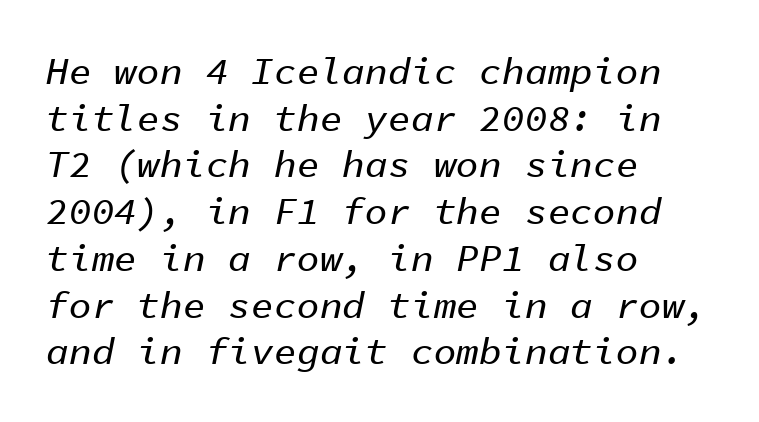
{"italic": "yes", "lean": "right", "slant_degrees": 11, "width": "normal", "stroke_contrast": "low", "x_height": "medium", "monospaced": "yes", "underline": "no", "align": "left", "line_spacing_ratio": 1.23, "letter_spacing": "normal", "letter_spacing_em": 0.0, "glyph_px": 38}
